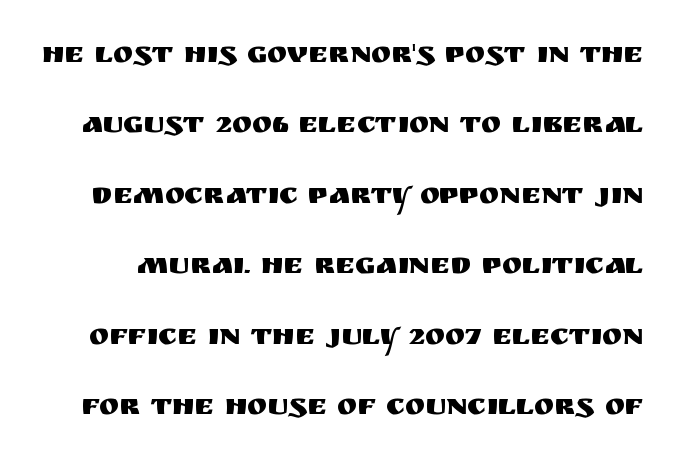
Letter spacing: default. A typesetter would call this proportional, since set widths differ per character. A great deal of white space separates one row of letters from the next. Plain, unruled lines of type. This sample uses an upright cut, with every glyph sitting square on the baseline.
